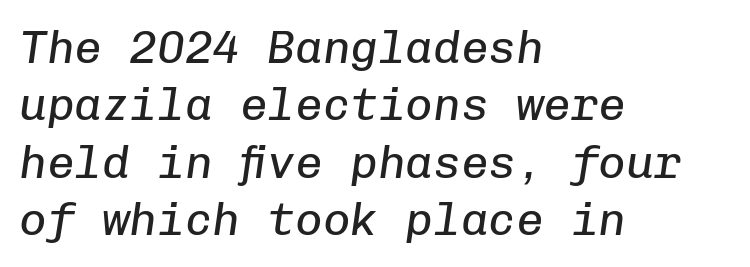
The rendering uses typewriter-style spacing with identical character cells. The text block is weighted toward the left margin, trailing off unevenly rightward. The rendering keeps characters at their native spacing. Horizontal bands of white between lines are of average thickness. The passage shown is not underscored anywhere.
